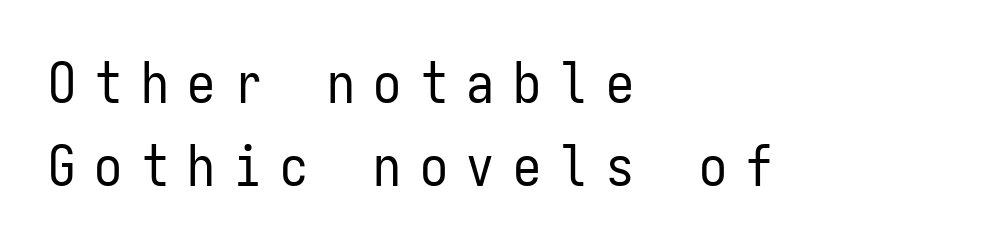
Q: Is the text bold? A: No.
Q: Is the text italic (slanted)? A: No, it is upright.
Q: Is the typeface a serif or a sans-serif typeface? A: Sans-serif.
Q: Is the text underlined? A: No.
Q: How is the paragraph aligned? A: Left-aligned.
Q: Is the spacing between letters normal or unusually wide? A: Unusually wide.
Q: Is the spacing between lines tight, normal or loose? A: Normal.
Q: Width (condensed, normal, or wide)? A: Condensed.
Q: Stroke contrast? A: Low.
Q: x-height? A: Medium.
Q: Monospaced? A: Yes.
